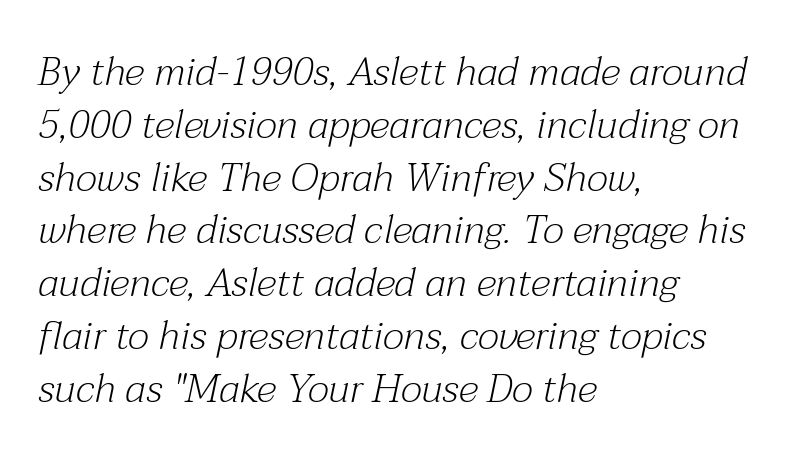
You could not count columns in this text — the font is proportionally spaced. The typeface chosen for these lines features serifs. Characters are canted at an angle relative to the baseline's perpendicular. The block of text has a typical density, with ordinary space between rows.
